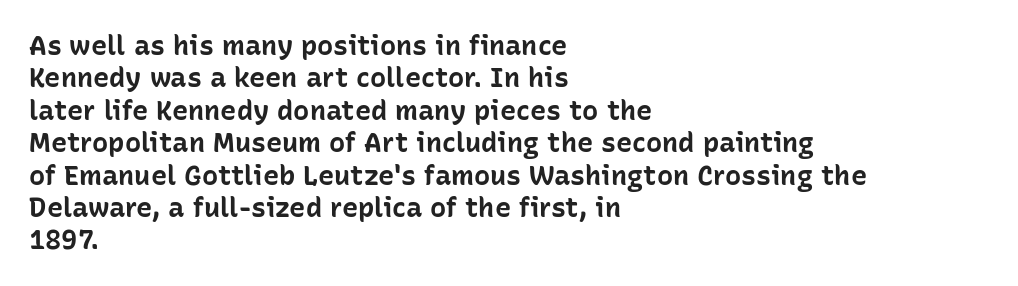
The image shows 27 px bold type, upright; set left-aligned, line spacing 1.2x, normal letter spacing, not underlined.
